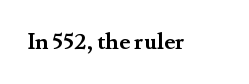
Q: Is the text bold? A: Yes.
Q: Is the text italic (slanted)? A: No, it is upright.
Q: Is the text underlined? A: No.
Q: Is the spacing between letters normal or unusually wide? A: Normal.
